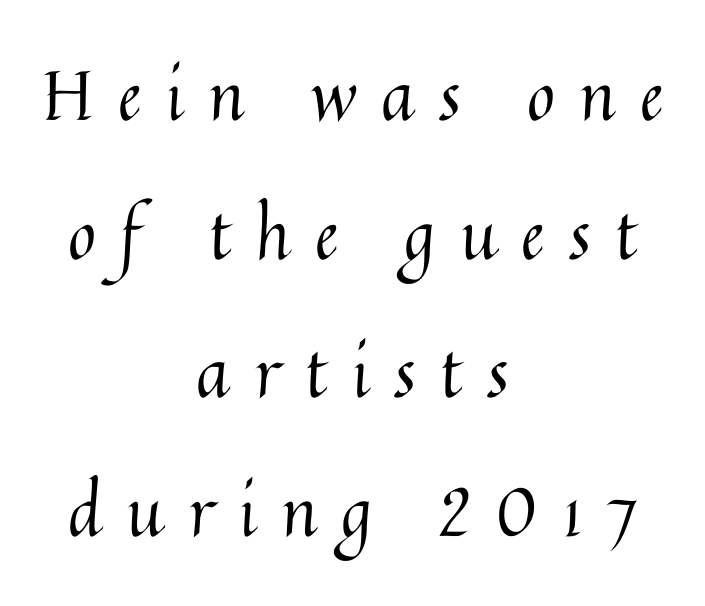
Underlining? Definitely not there. Each letter keeps its own natural width here, so spacing adapts to shape. The face used here is rendered with a markedly widened letterfit. Every row of glyphs is offset so its center matches the block's center.
